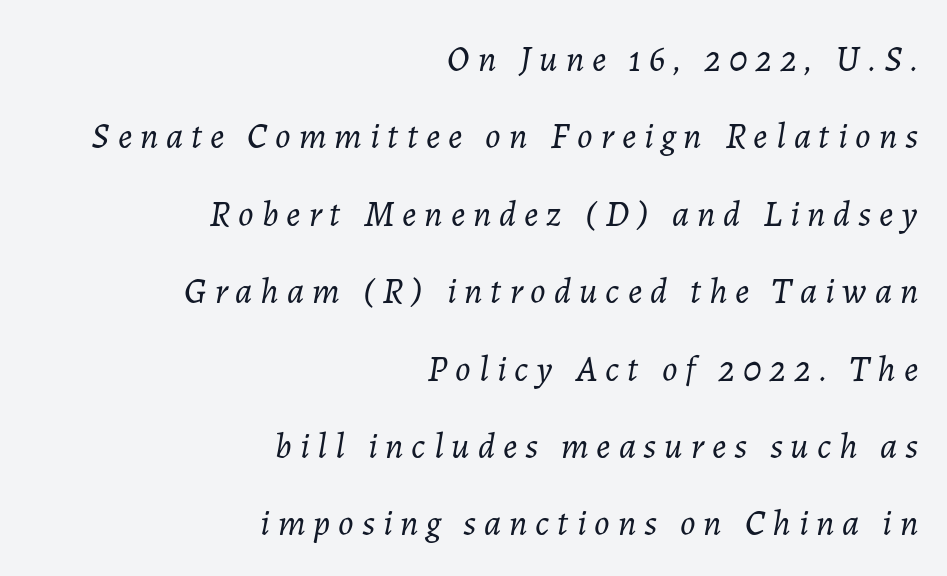
{"italic": "yes", "lean": "right", "slant_degrees": 7, "bold": "no", "weight": "light", "width": "normal", "stroke_contrast": "low", "x_height": "medium", "monospaced": "no", "underline": "no", "align": "right", "line_spacing": "loose", "line_spacing_ratio": 2.15, "letter_spacing": "wide", "letter_spacing_em": 0.22, "glyph_px": 36}
